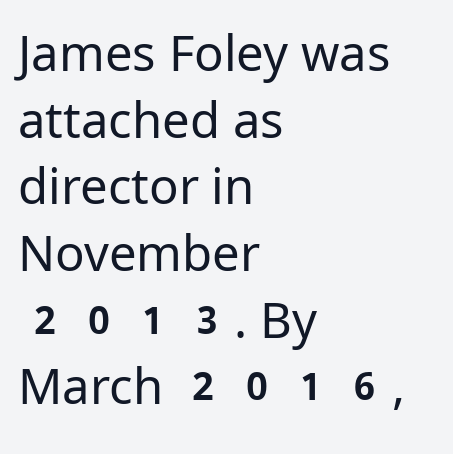
{"serif": "no", "italic": "no", "bold": "no", "weight": "regular", "width": "normal", "stroke_contrast": "low", "x_height": "medium", "monospaced": "no", "underline": "no", "align": "left", "line_spacing": "normal", "line_spacing_ratio": 1.36, "letter_spacing": "normal", "letter_spacing_em": 0.0, "glyph_px": 49}
